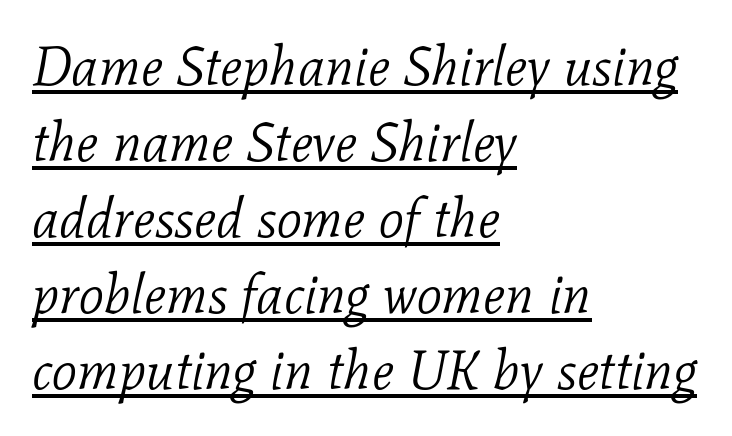
Vertical spacing — default. Unbolded letterforms with no extra heft. Students, observe the line beneath the letters — that is underlining. Each letter keeps its own natural width here, so spacing adapts to shape. Does extra space separate the letters? No, they use regular spacing. Observe the lean: these are italic letterforms.
